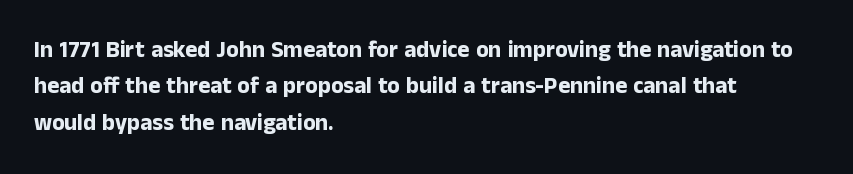
{"italic": "no", "bold": "yes", "underline": "no", "align": "left", "line_spacing": "normal", "line_spacing_ratio": 1.58, "letter_spacing": "normal", "letter_spacing_em": 0.0, "glyph_px": 23}
